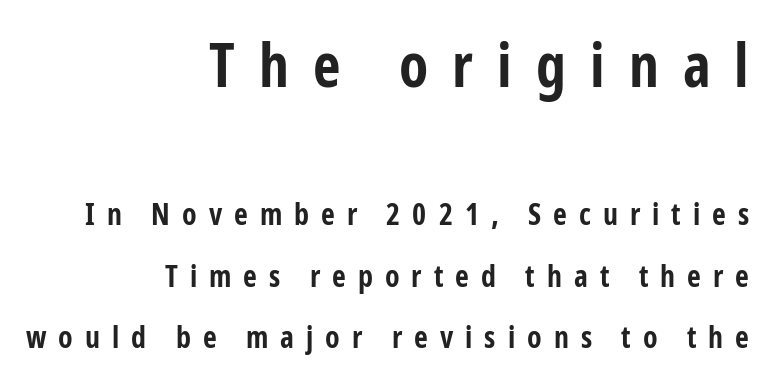
The image shows 60 px bold, condensed sans-serif type, upright; set right-aligned, loose line spacing (2.04x), unusually wide letter spacing (+0.4 em), not underlined; the first (top) block is 2.0x larger; low stroke contrast and a medium x-height.
